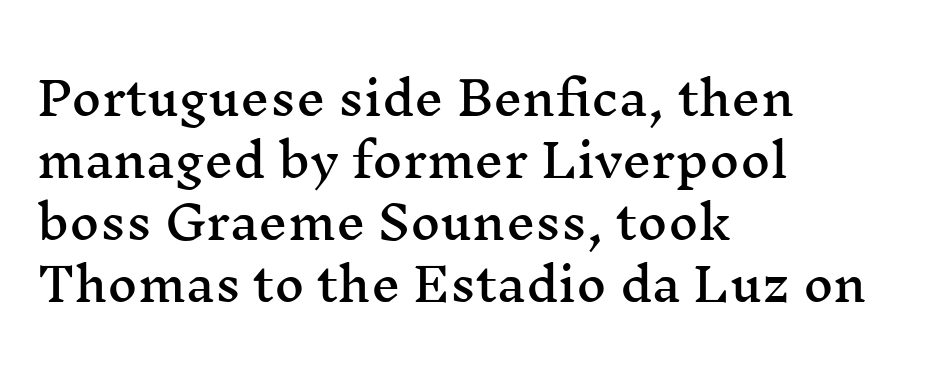
The image shows 46 px wide serif type, upright; set left-aligned, normal line spacing (1.35x), normal letter spacing, not underlined; medium stroke contrast and a medium x-height.
